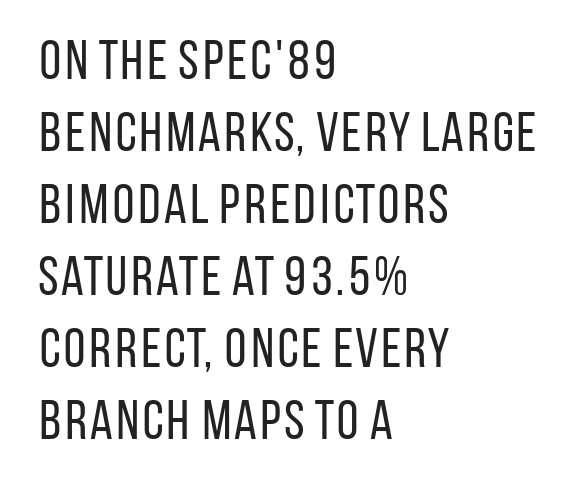
{"serif": "no", "italic": "no", "bold": "no", "weight": "regular", "width": "condensed", "stroke_contrast": "low", "x_height": "large", "monospaced": "no", "underline": "no", "align": "left", "line_spacing": "normal", "line_spacing_ratio": 1.31, "letter_spacing": "normal", "letter_spacing_em": 0.0, "glyph_px": 55}
